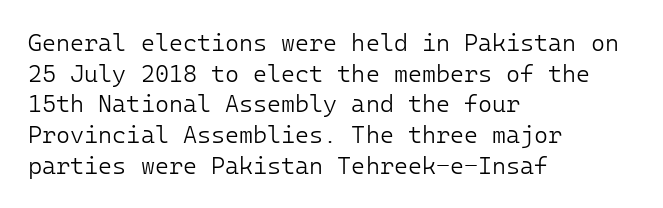
Q: Is the text bold? A: No.
Q: Is the text italic (slanted)? A: No, it is upright.
Q: Is the text underlined? A: No.
Q: How is the paragraph aligned? A: Left-aligned.
Q: Is the spacing between letters normal or unusually wide? A: Normal.
Q: Is the spacing between lines tight, normal or loose? A: Normal.
